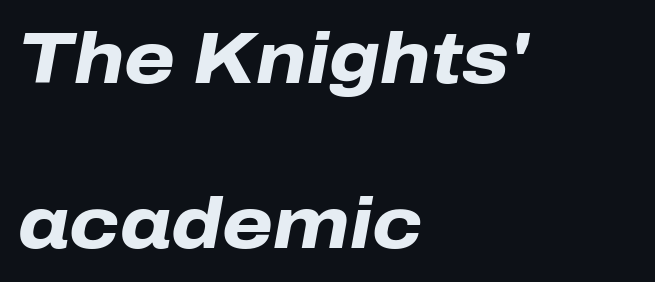
Inter-character spacing is left at the font's built-in metrics. Descenders are the only things crossing below the line. Rows of type keep a wide berth in the vertical direction. Visually the block forms a straight wall on the left and a jagged coastline on the right. Proportional: the letters do not fall into vertical columns.
